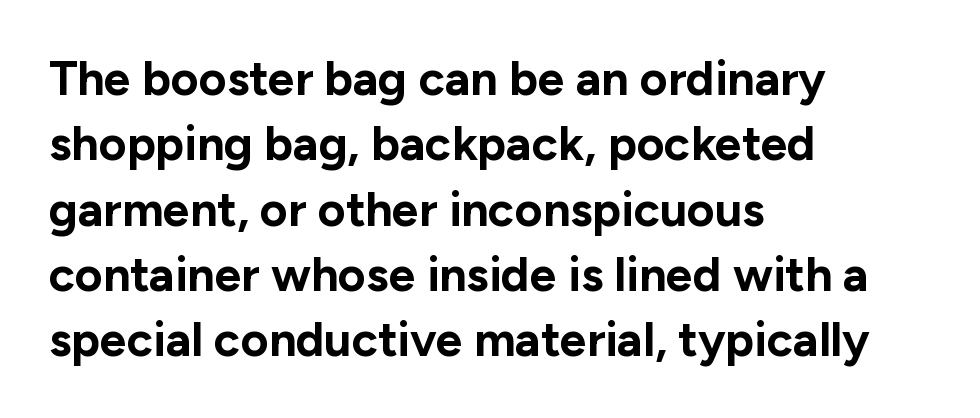
{"serif": "no", "italic": "no", "bold": "yes", "weight": "bold", "width": "normal", "stroke_contrast": "low", "x_height": "medium", "monospaced": "no", "underline": "no", "align": "left", "line_spacing": "normal", "line_spacing_ratio": 1.36, "letter_spacing": "normal", "letter_spacing_em": 0.0, "glyph_px": 48}
